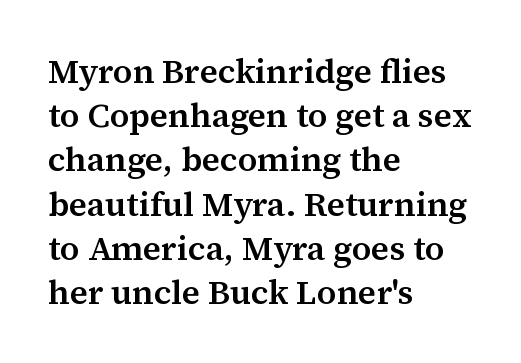
The image shows 34 px semibold serif type, upright; set left-aligned, normal line spacing (1.3x), normal letter spacing, not underlined; medium stroke contrast and a medium x-height.
